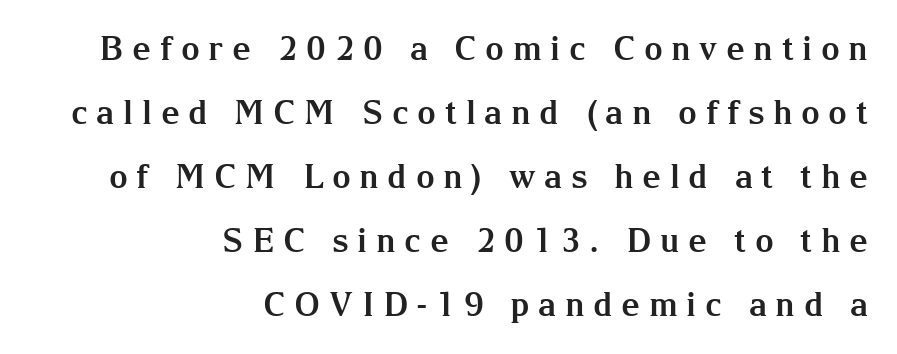
The image shows 33 px bold serif type, upright; set right-aligned, loose line spacing (1.94x), unusually wide letter spacing (+0.26 em), not underlined; medium stroke contrast and a medium x-height.
